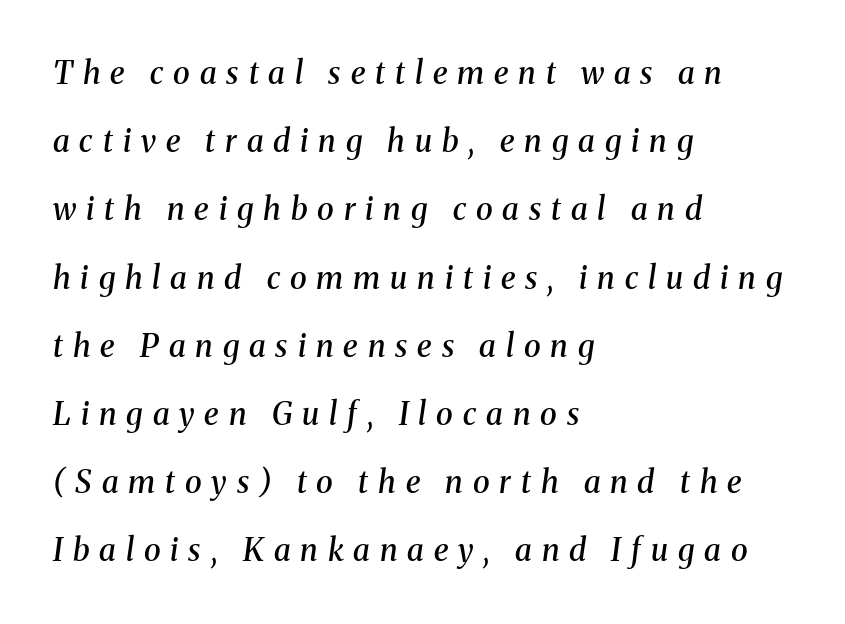
Q: Is the text bold? A: Semi-bold.
Q: Is the text italic (slanted)? A: Yes, it leans right by about 8 degrees.
Q: Is the typeface a serif or a sans-serif typeface? A: Serif.
Q: Is the text underlined? A: No.
Q: How is the paragraph aligned? A: Left-aligned.
Q: Is the spacing between letters normal or unusually wide? A: Unusually wide.
Q: Is the spacing between lines tight, normal or loose? A: Loose.
Q: Width (condensed, normal, or wide)? A: Normal.
Q: Stroke contrast? A: Medium.
Q: x-height? A: Medium.
Q: Monospaced? A: No.
